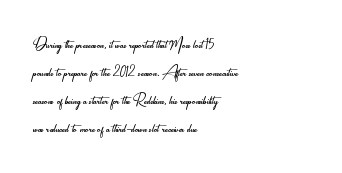
Visually the block forms a straight wall on the left and a jagged coastline on the right. Bold? No — there's no thickening of the strokes. Notice how descenders clear the ascenders below comfortably — that's standard leading. Each word holds together tightly as a unit, with standard inter-letter gaps.
